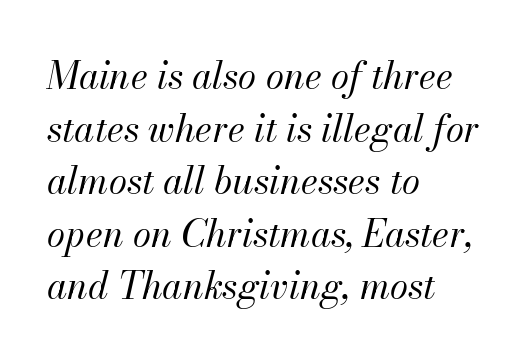
Layout note: lines flush left. The whole block is typeset with a tilt. One glance says typical: line gaps are just what's usual. The font sits on the lighter half of the weight spectrum, regular included. Default kerning and tracking; the words read as compact shapes. The strip under each line holds only bare page.
